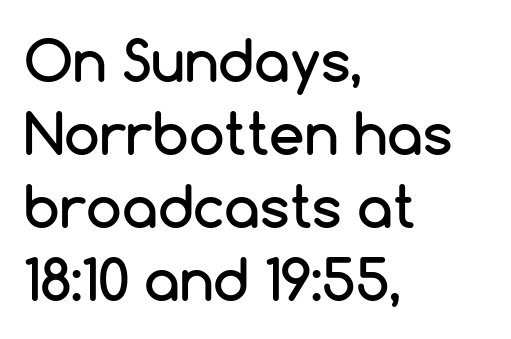
Spacing verdict: proportional, widths tailored to each character. Words appear dense and cohesive because spacing is normal. Nothing sits at the stroke ends, so this counts as sans-serif. The lines are quadded left. Just letters on the line, the space beneath them empty. How would I describe the line gaps? Plain and ordinary.
